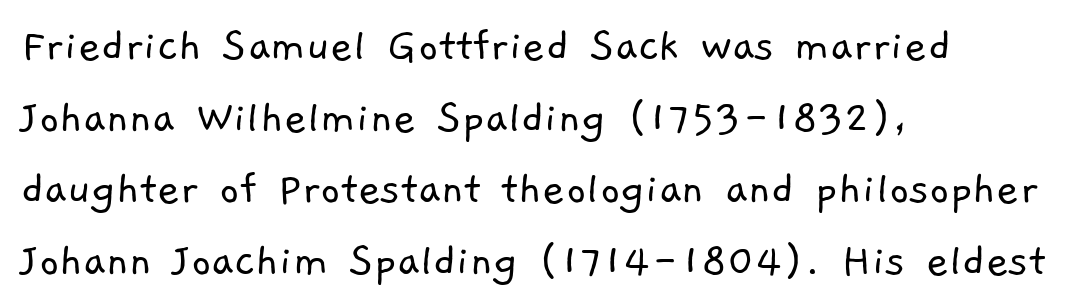
The image shows 49 px light sans-serif type; set left-aligned, normal line spacing (1.46x), normal letter spacing, not underlined; low stroke contrast and a medium x-height.
